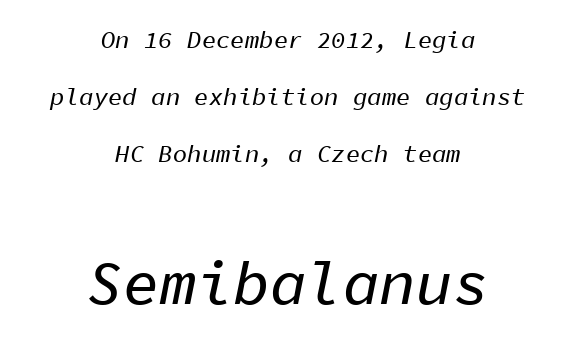
Do the characters align in a grid? Yes, the font is monospaced. The vertical gap from one line to the next is large. The specimen omits any rule beneath the text block's lines. Each word holds together tightly as a unit, with standard inter-letter gaps. Yep, that's italic — everything's leaning. If you squint, the bottom block still reads clearly — it's the larger of the two.
